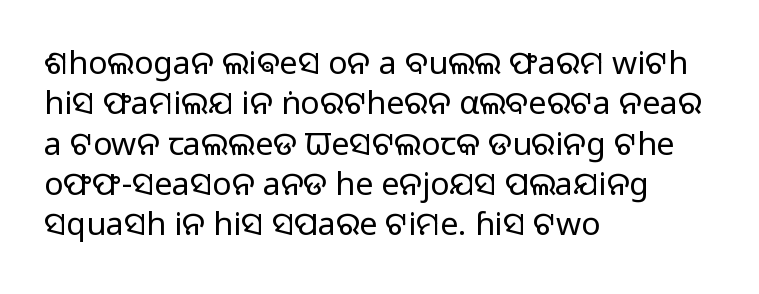
Q: Is the text bold? A: No.
Q: Is the text italic (slanted)? A: No, it is upright.
Q: Is the typeface a serif or a sans-serif typeface? A: Sans-serif.
Q: Is the text underlined? A: No.
Q: How is the paragraph aligned? A: Left-aligned.
Q: Is the spacing between letters normal or unusually wide? A: Normal.
Q: Is the spacing between lines tight, normal or loose? A: Normal.
Q: Width (condensed, normal, or wide)? A: Normal.
Q: Stroke contrast? A: Low.
Q: x-height? A: Medium.
Q: Monospaced? A: No.
